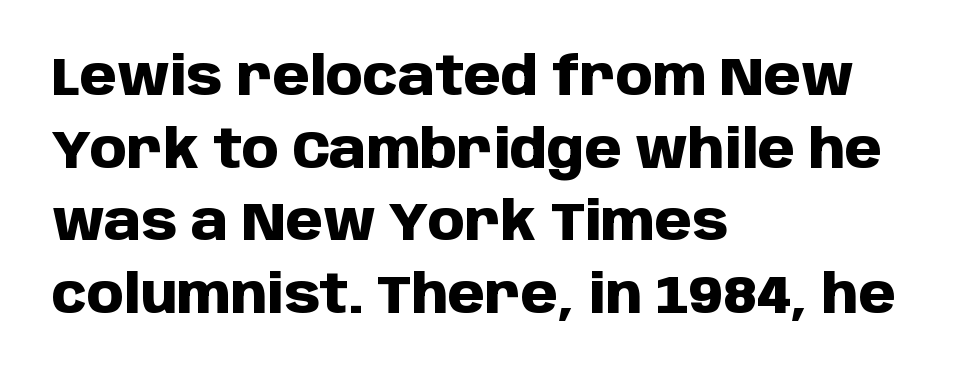
{"serif": "no", "italic": "no", "bold": "yes", "weight": "heavy", "width": "normal", "stroke_contrast": "low", "x_height": "large", "monospaced": "no", "underline": "no", "align": "left", "line_spacing": "normal", "line_spacing_ratio": 1.37, "letter_spacing": "normal", "letter_spacing_em": 0.0, "glyph_px": 53}
